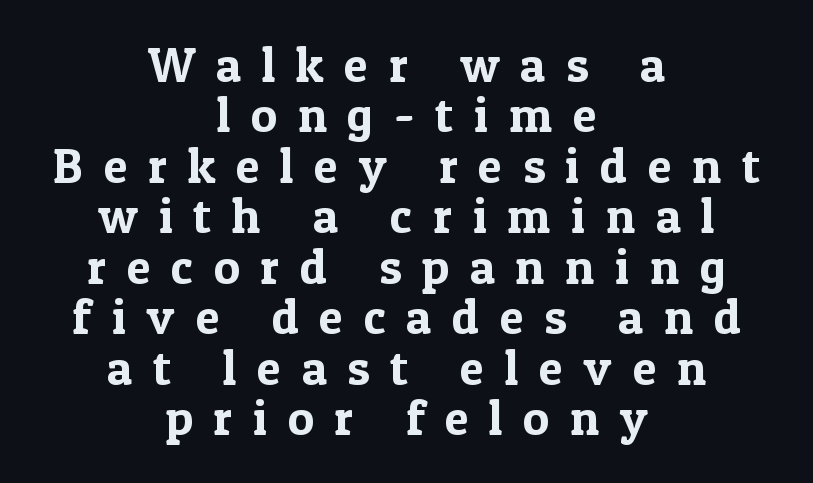
{"serif": "yes", "italic": "no", "width": "normal", "x_height": "medium", "monospaced": "no", "underline": "no", "align": "center", "line_spacing": "tight", "line_spacing_ratio": 1.03, "letter_spacing": "wide", "letter_spacing_em": 0.42, "glyph_px": 49}
